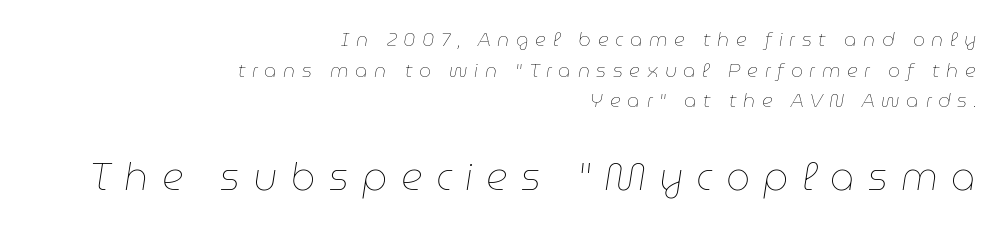
{"italic": "yes", "lean": "right", "slant_degrees": 9, "bold": "no", "weight": "thin", "width": "normal", "stroke_contrast": "low", "x_height": "medium", "monospaced": "no", "underline": "no", "align": "right", "line_spacing": "normal", "line_spacing_ratio": 1.61, "letter_spacing": "wide", "letter_spacing_em": 0.35, "larger_block": "second", "size_ratio": 2.0, "glyph_px": 38}
